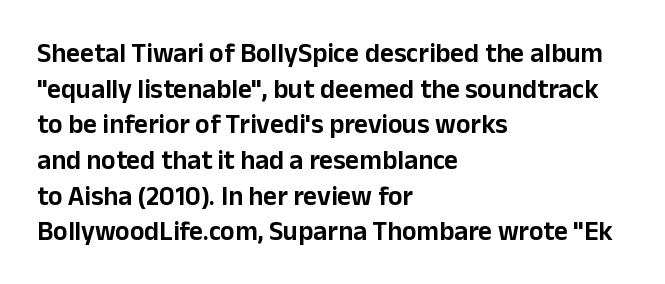
{"italic": "no", "underline": "no", "align": "left", "line_spacing": "normal", "line_spacing_ratio": 1.32, "letter_spacing": "normal", "letter_spacing_em": 0.0, "glyph_px": 27}
